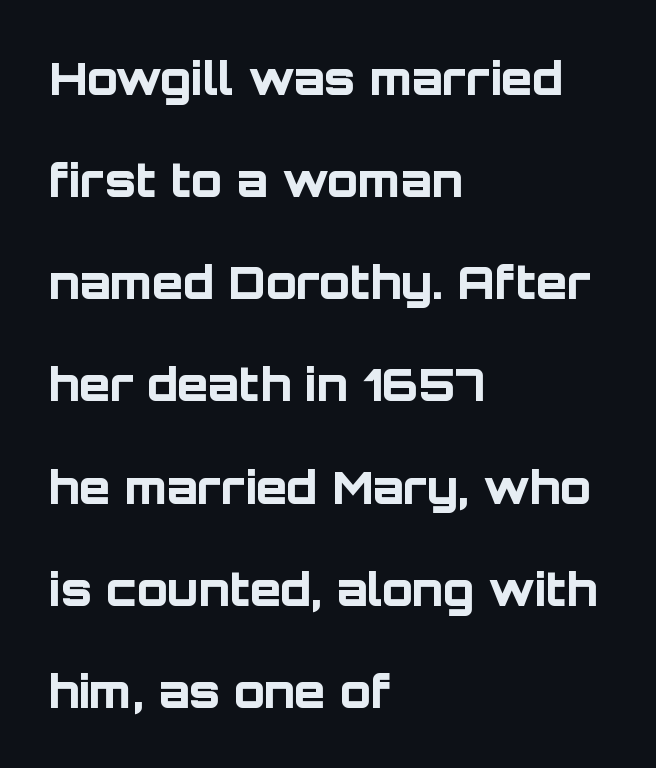
The image shows 45 px bold sans-serif type, upright; set left-aligned, loose line spacing (2.27x), normal letter spacing, not underlined; low stroke contrast and a large x-height.
